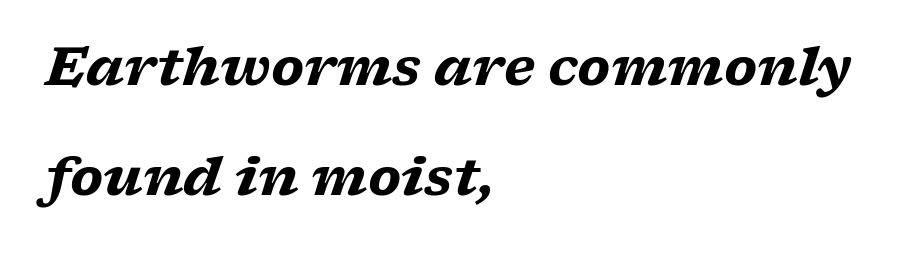
The ragged edge is on the right, which tells us the setting is flush left. The text was rendered using a seriffed face with decorative stroke endings. Every character sits at an angle, as italics do. A typesetter would call this leading open, well beyond the default. The letterforms sit shoulder to shoulder at normal distance. The passage shown is typed in a proportional face where columns would drift.
